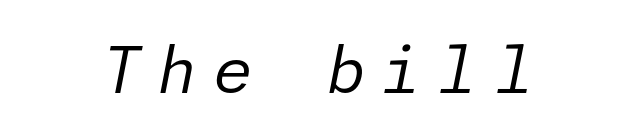
Q: Is the text bold? A: No.
Q: Is the text italic (slanted)? A: Yes, it leans right by about 11 degrees.
Q: Is the text underlined? A: No.
Q: Is the spacing between letters normal or unusually wide? A: Unusually wide.
Q: Width (condensed, normal, or wide)? A: Normal.
Q: Stroke contrast? A: Low.
Q: x-height? A: Medium.
